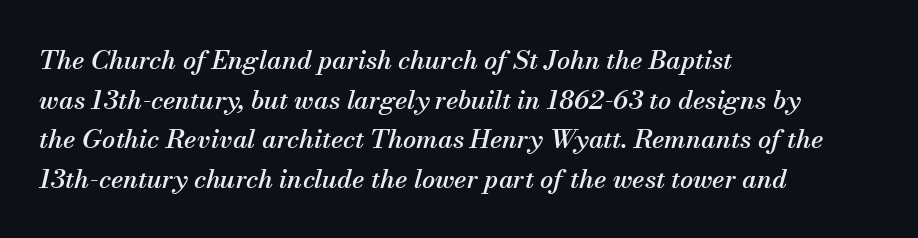
{"italic": "yes", "lean": "right", "slant_degrees": 13, "underline": "no", "align": "left", "line_spacing": "normal", "line_spacing_ratio": 1.52, "letter_spacing": "normal", "letter_spacing_em": 0.0, "glyph_px": 26}
